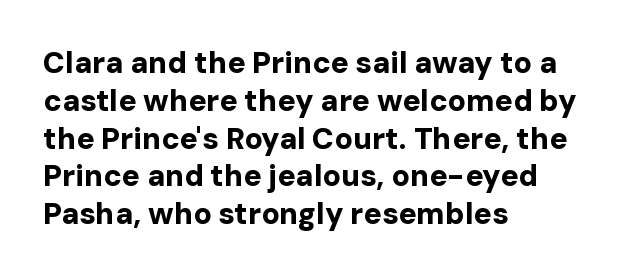
The image shows 30 px bold sans-serif type, upright; set left-aligned, normal line spacing (1.26x), normal letter spacing, not underlined; low stroke contrast and a medium x-height.
